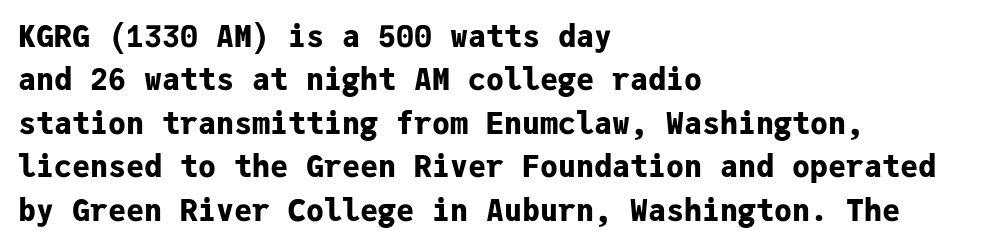
{"serif": "no", "italic": "no", "bold": "yes", "weight": "bold", "width": "normal", "stroke_contrast": "low", "x_height": "medium", "monospaced": "yes", "underline": "no", "align": "left", "line_spacing": "normal", "line_spacing_ratio": 1.45, "letter_spacing": "normal", "letter_spacing_em": 0.0, "glyph_px": 30}
